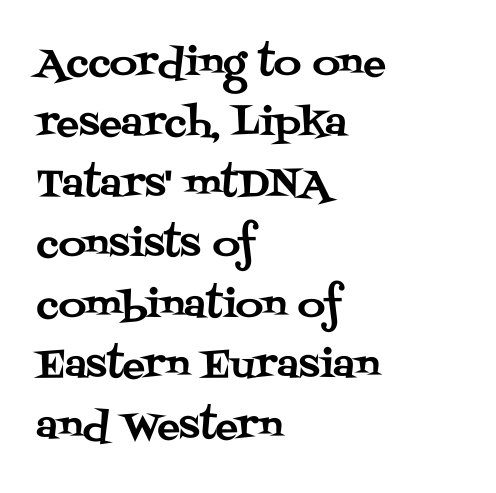
{"serif": "yes", "italic": "no", "width": "normal", "stroke_contrast": "medium", "x_height": "large", "monospaced": "no", "underline": "no", "align": "left", "line_spacing": "normal", "line_spacing_ratio": 1.59, "letter_spacing": "normal", "letter_spacing_em": 0.0, "glyph_px": 38}
